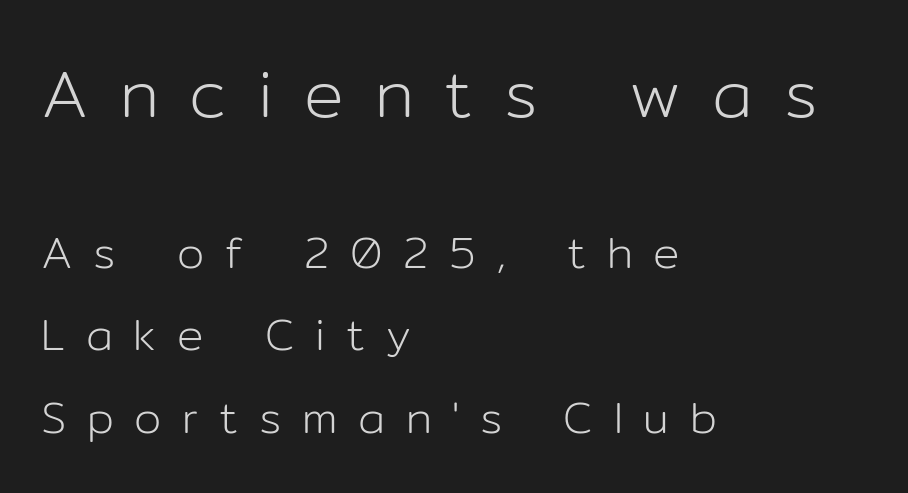
{"serif": "no", "italic": "no", "bold": "no", "weight": "light", "width": "normal", "stroke_contrast": "low", "x_height": "medium", "monospaced": "no", "underline": "no", "align": "left", "line_spacing_ratio": 1.87, "letter_spacing": "wide", "letter_spacing_em": 0.47, "larger_block": "first", "size_ratio": 1.5, "glyph_px": 66}
